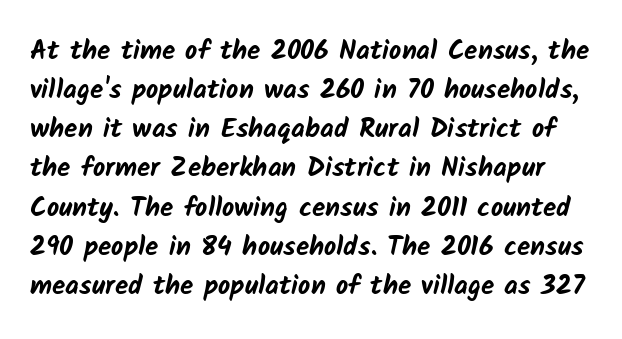
{"bold": "yes", "underline": "no", "line_spacing": "normal", "line_spacing_ratio": 1.45, "letter_spacing": "normal", "letter_spacing_em": 0.0, "glyph_px": 27}
